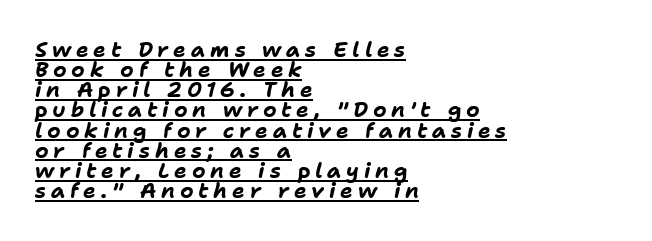
Q: Is the text bold? A: Yes.
Q: Is the text italic (slanted)? A: Yes, it leans right by about 11 degrees.
Q: Is the text underlined? A: Yes.
Q: How is the paragraph aligned? A: Left-aligned.
Q: Is the spacing between letters normal or unusually wide? A: Unusually wide.
Q: Is the spacing between lines tight, normal or loose? A: Tight.
